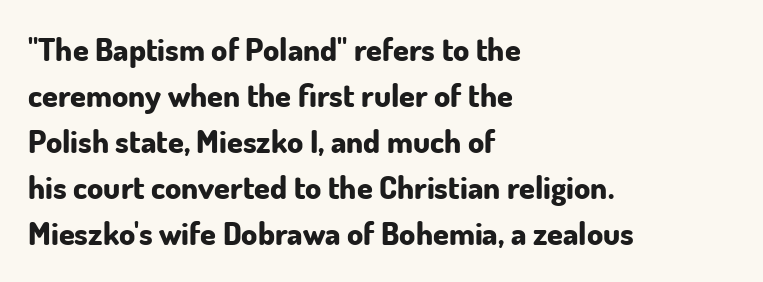
Q: Is the text bold? A: Yes.
Q: Is the text italic (slanted)? A: No, it is upright.
Q: Is the typeface a serif or a sans-serif typeface? A: Sans-serif.
Q: Is the text underlined? A: No.
Q: How is the paragraph aligned? A: Left-aligned.
Q: Is the spacing between letters normal or unusually wide? A: Normal.
Q: Is the spacing between lines tight, normal or loose? A: Normal.
Q: Width (condensed, normal, or wide)? A: Normal.
Q: Stroke contrast? A: Low.
Q: x-height? A: Small.
Q: Monospaced? A: No.
